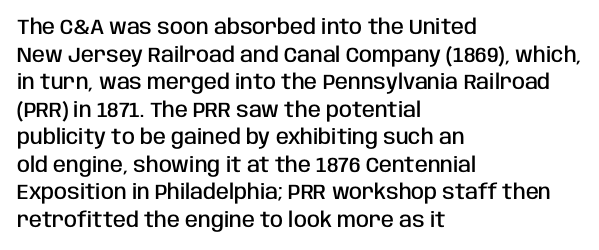
{"italic": "no", "bold": "semi", "underline": "no", "align": "left", "line_spacing": "normal", "line_spacing_ratio": 1.31, "letter_spacing": "normal", "letter_spacing_em": 0.0, "glyph_px": 21}
